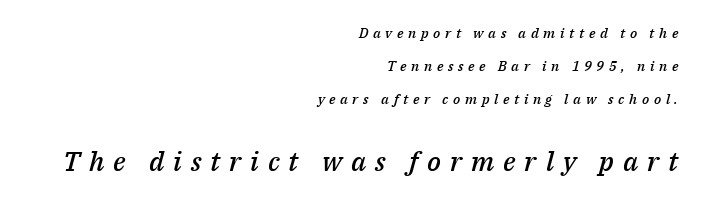
Q: Is the text bold? A: Semi-bold.
Q: Is the text italic (slanted)? A: Yes, it leans right by about 14 degrees.
Q: Is the text underlined? A: No.
Q: How is the paragraph aligned? A: Right-aligned.
Q: Is the spacing between letters normal or unusually wide? A: Unusually wide.
Q: Is the spacing between lines tight, normal or loose? A: Loose.
Q: Which block of text is set in a larger size, the first (top) or the second (bottom)? A: The second (bottom) one.
